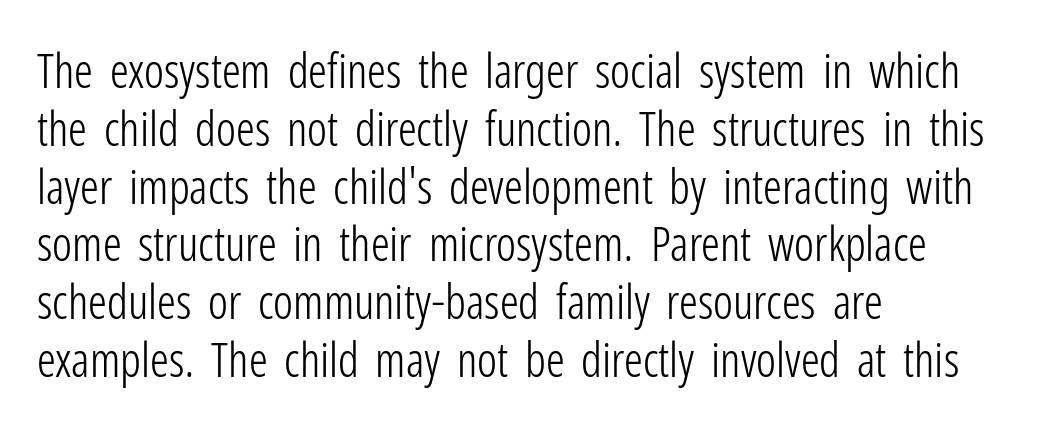
{"serif": "no", "italic": "no", "bold": "no", "weight": "light", "width": "condensed", "stroke_contrast": "low", "x_height": "medium", "monospaced": "no", "underline": "no", "align": "left", "line_spacing_ratio": 1.23, "letter_spacing": "normal", "letter_spacing_em": 0.0, "glyph_px": 47}
